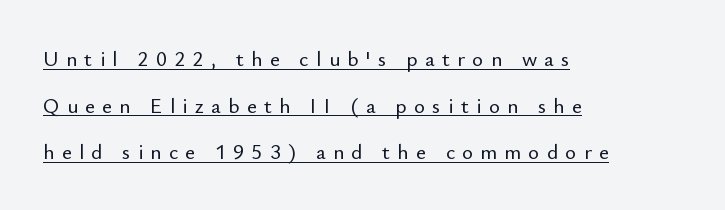
Q: Is the text italic (slanted)? A: No, it is upright.
Q: Is the text underlined? A: Yes.
Q: How is the paragraph aligned? A: Left-aligned.
Q: Is the spacing between letters normal or unusually wide? A: Unusually wide.
Q: Is the spacing between lines tight, normal or loose? A: Loose.
